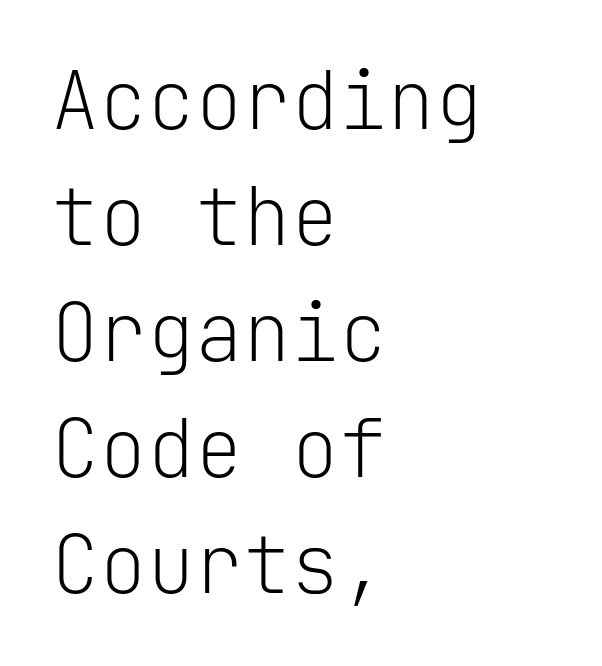
No extra tracking has been applied to these lines. If you drew a ruler down the left edge, every line would touch it. Stem width sits at or under what a default text font uses. Compared with typical paragraphs, the rows here are spaced about the same. The passage shown is typed in a monospace face where columns stay perfectly aligned. Font category for this specimen: sans-serif.
